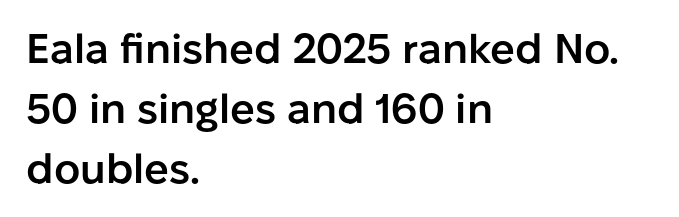
The image shows 41 px semibold sans-serif type, upright; set left-aligned, normal line spacing (1.46x), normal letter spacing, not underlined; low stroke contrast and a medium x-height.
